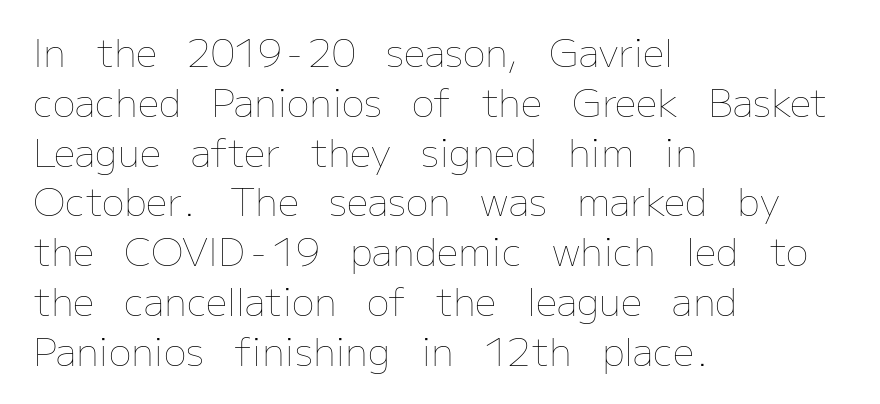
Q: Is the text bold? A: No.
Q: Is the text italic (slanted)? A: No, it is upright.
Q: Is the text underlined? A: No.
Q: How is the paragraph aligned? A: Left-aligned.
Q: Is the spacing between letters normal or unusually wide? A: Normal.
Q: Is the spacing between lines tight, normal or loose? A: Normal.
Q: Width (condensed, normal, or wide)? A: Normal.
Q: Stroke contrast? A: Low.
Q: x-height? A: Medium.
Q: Monospaced? A: No.
